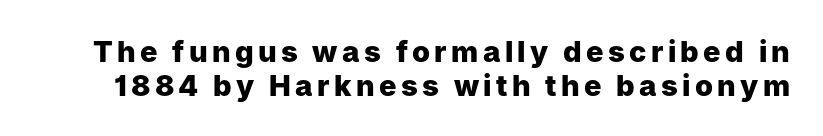
{"serif": "no", "italic": "no", "bold": "yes", "weight": "heavy", "width": "normal", "stroke_contrast": "low", "x_height": "medium", "monospaced": "no", "underline": "no", "line_spacing_ratio": 1.16, "glyph_px": 29}
